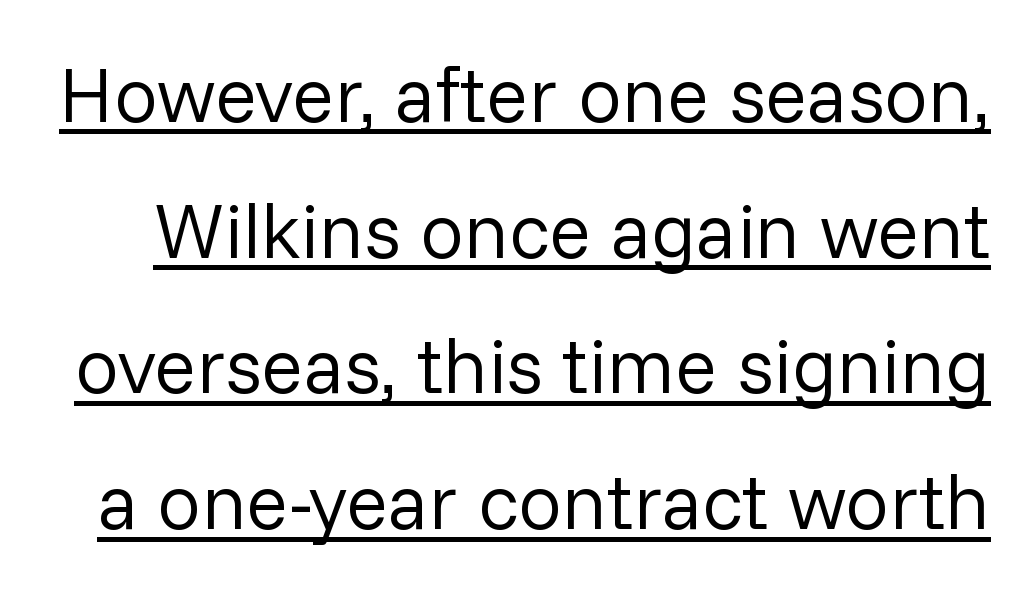
The image shows 78 px regular-weight sans-serif type, upright; set line spacing 1.74x, normal letter spacing, underlined; low stroke contrast and a medium x-height.
